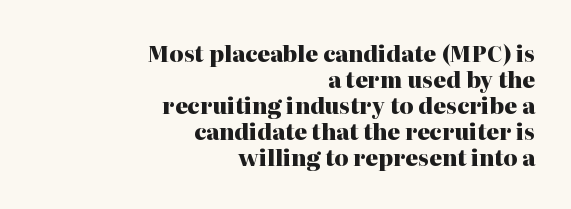
Students, this is bold: see how much ink each stroke carries. The specimen reads as upright at a glance. The rendering anchors every line to the right-hand side. Underlining? Definitely not there. Does extra space separate the letters? No, they use regular spacing.
